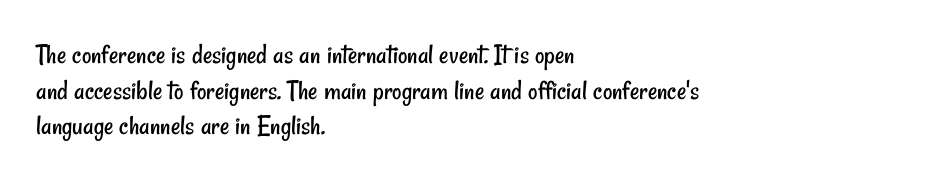
Q: Is the text bold? A: No.
Q: Is the typeface a serif or a sans-serif typeface? A: Sans-serif.
Q: Is the text underlined? A: No.
Q: How is the paragraph aligned? A: Left-aligned.
Q: Is the spacing between letters normal or unusually wide? A: Normal.
Q: Width (condensed, normal, or wide)? A: Condensed.
Q: Stroke contrast? A: Low.
Q: x-height? A: Small.
Q: Monospaced? A: No.
